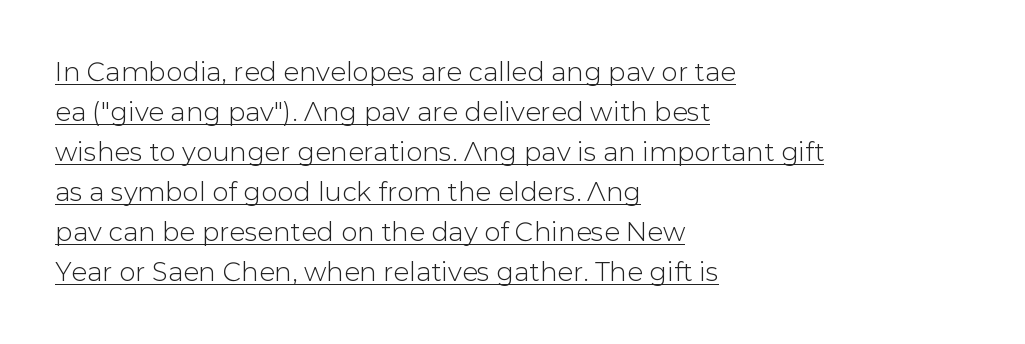
Q: Is the text italic (slanted)? A: No, it is upright.
Q: Is the text underlined? A: Yes.
Q: How is the paragraph aligned? A: Left-aligned.
Q: Is the spacing between letters normal or unusually wide? A: Normal.
Q: Is the spacing between lines tight, normal or loose? A: Normal.
